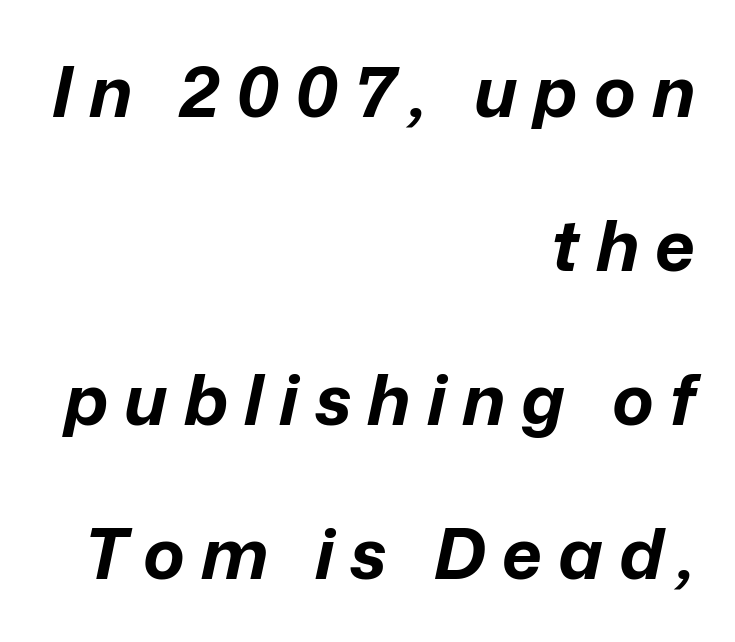
The image shows 70 px bold type, italic (leaning right); set right-aligned, loose line spacing (2.2x), unusually wide letter spacing (+0.23 em), not underlined; low stroke contrast and a medium x-height.
